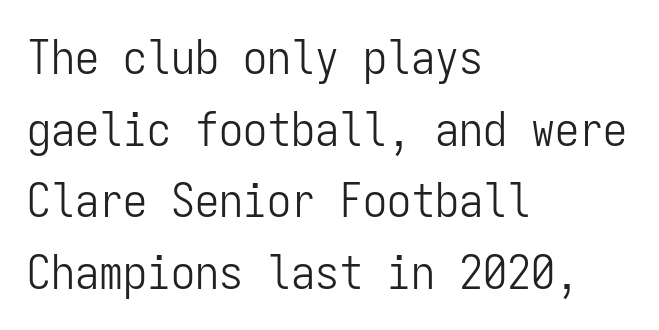
{"serif": "no", "italic": "no", "bold": "no", "weight": "light", "width": "condensed", "stroke_contrast": "low", "x_height": "medium", "monospaced": "yes", "underline": "no", "align": "left", "line_spacing": "normal", "line_spacing_ratio": 1.49, "letter_spacing": "normal", "letter_spacing_em": 0.0, "glyph_px": 48}
